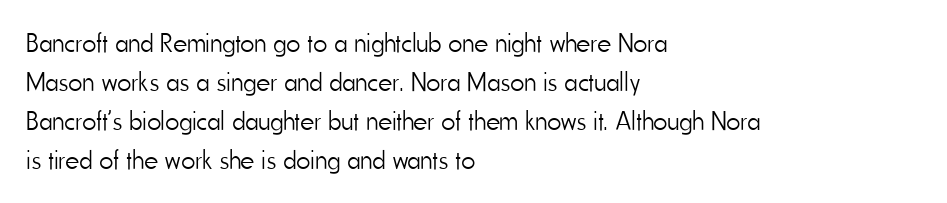
The image shows 27 px text type, upright; set left-aligned, normal line spacing (1.45x), normal letter spacing, not underlined.
